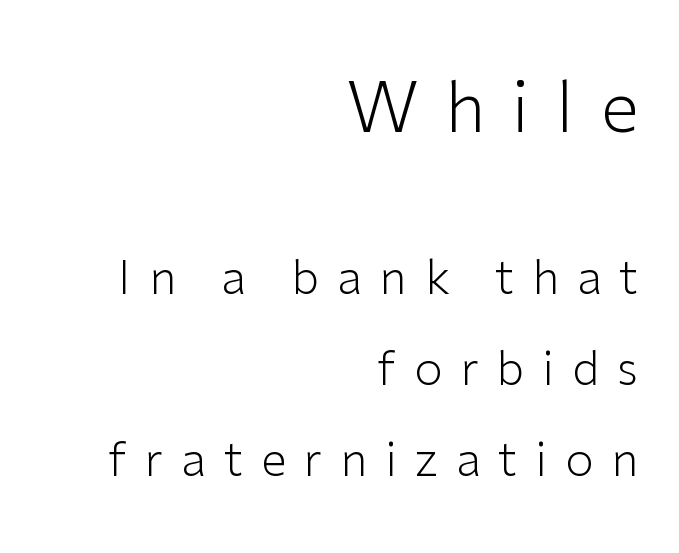
To sum up the face: it is a sans, with no serifs. The block sitting higher on the canvas is the one with enlarged characters. Horizontal alignment here is rightward, an uncommon choice for prose. Summary of vertical rhythm: relaxed, with wide interline spacing.
